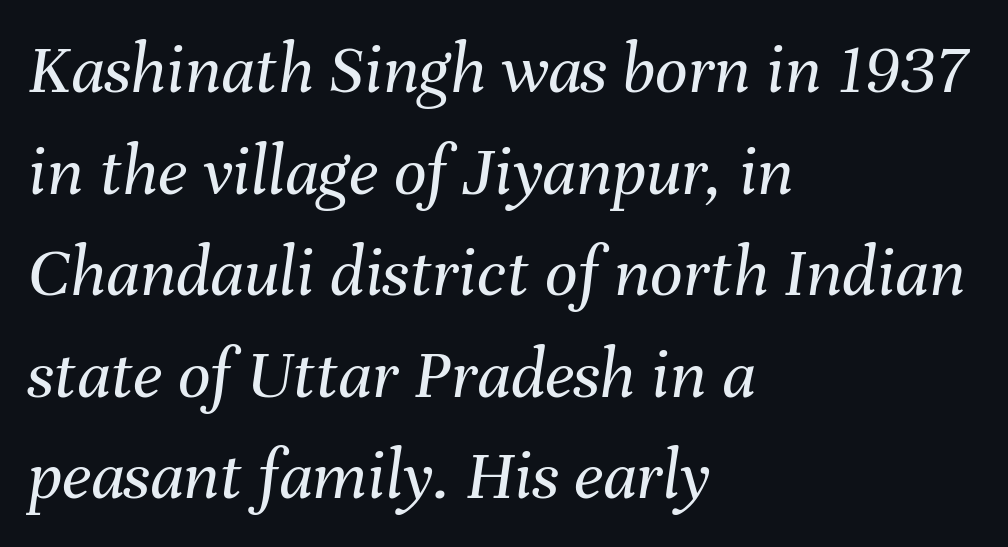
The lines in this sample share a left origin and differ only in where they stop. The line-height multiplier appears to be the usual default. No heavy texture on the line: the type isn't bold. A typesetter would call this proportional, since set widths differ per character.
